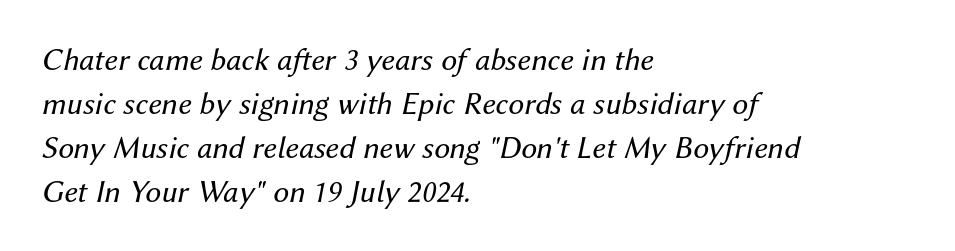
The image shows 32 px regular-weight type, italic (leaning right); set left-aligned, normal line spacing (1.37x), normal letter spacing, not underlined; medium stroke contrast and a medium x-height.
